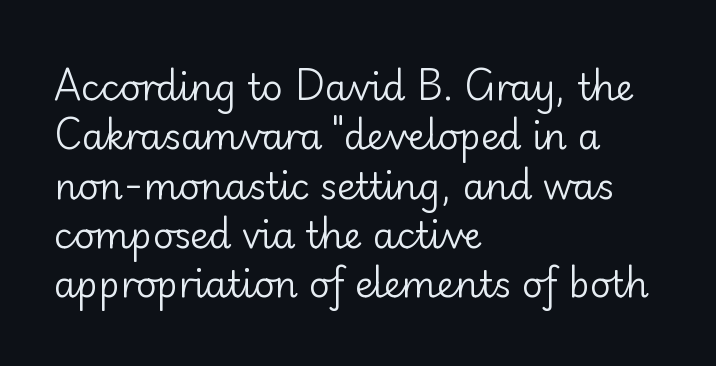
The image shows 36 px regular-weight sans-serif type, upright; set left-aligned, normal line spacing (1.37x), normal letter spacing, not underlined; low stroke contrast and a small x-height.
